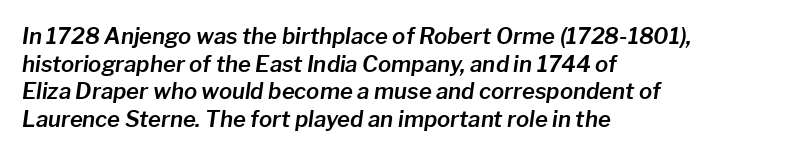
{"italic": "yes", "lean": "right", "slant_degrees": 8, "underline": "no", "align": "left", "line_spacing": "normal", "line_spacing_ratio": 1.26, "letter_spacing": "normal", "letter_spacing_em": 0.0, "glyph_px": 22}
